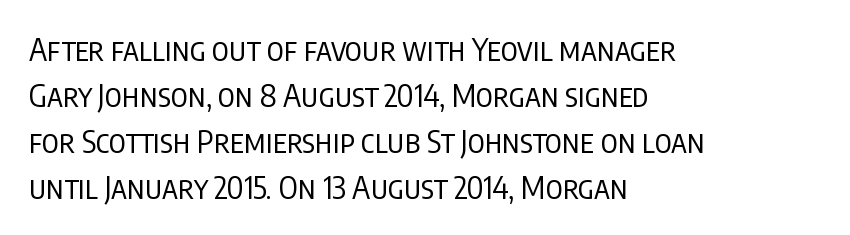
Layout note: lines flush left. Underline: absent. The letters stand upright; this is a roman face. Type style note: lacks serifs. The font sits on the lighter half of the weight spectrum, regular included. This sample uses plain, unmodified letter spacing.
